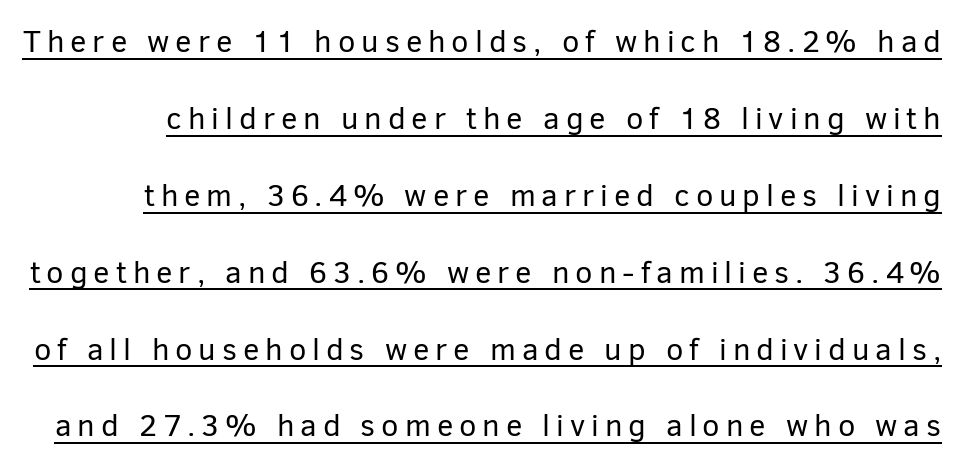
{"serif": "no", "italic": "no", "bold": "no", "weight": "regular", "width": "normal", "stroke_contrast": "low", "x_height": "medium", "monospaced": "no", "underline": "yes", "line_spacing": "loose", "line_spacing_ratio": 2.48, "glyph_px": 31}
